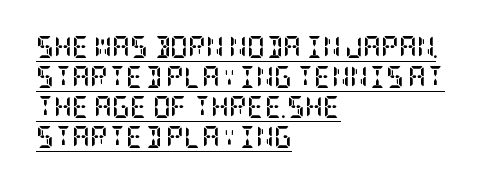
The image shows 22 px bold type, upright; set left-aligned, normal line spacing (1.37x), normal letter spacing, underlined.
